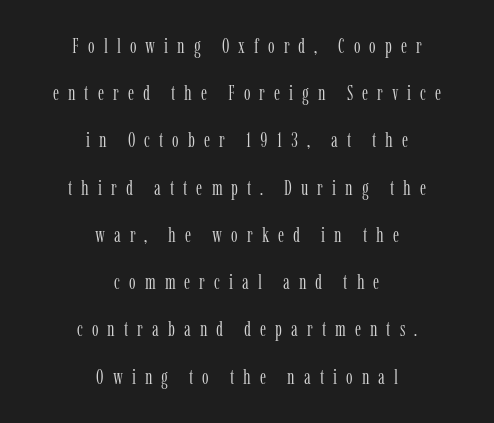
The image shows 21 px text type, upright; set centered, loose line spacing (2.25x), unusually wide letter spacing (+0.43 em), not underlined.
